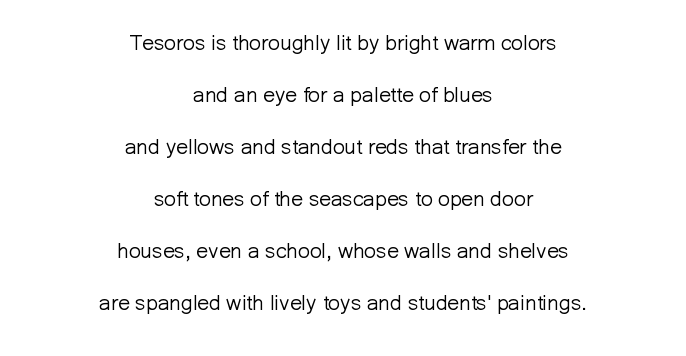
{"italic": "no", "bold": "no", "underline": "no", "align": "center", "line_spacing": "loose", "line_spacing_ratio": 2.48, "letter_spacing": "normal", "letter_spacing_em": 0.0, "glyph_px": 21}
